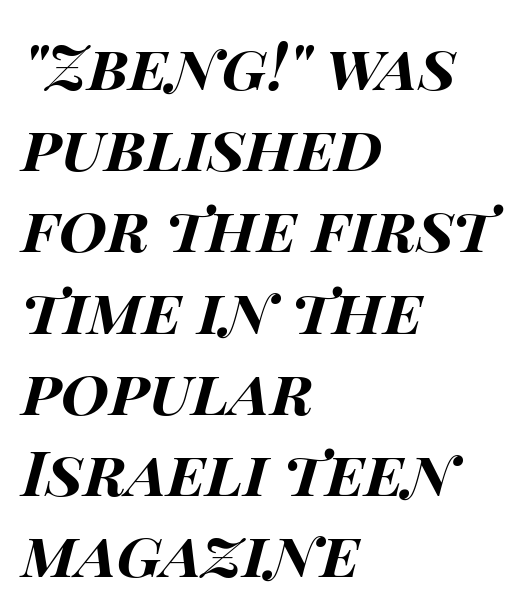
Compared with a centered layout, this one pins lines to the left instead. The specimen reads as italic at a glance. Is this a fixed-width face? No — the glyphs have proportional, varying widths. Letters rest on an invisible, unmarked baseline. The block of text has a typical density, with ordinary space between rows. Compared with an ordinary text face, these strokes are far heavier — a full bold.
